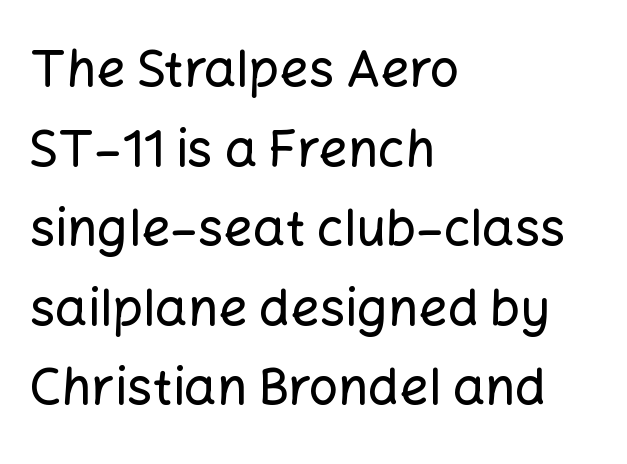
Honestly, the row spacing looks completely unremarkable. The face used here is a sans, in the tradition of grotesques and geometrics. All the whitespace from short lines collects on the right. Varying glyph widths throughout — classic text-font behaviour. Ordinary non-slanted type is in use. Letter spacing: default.
